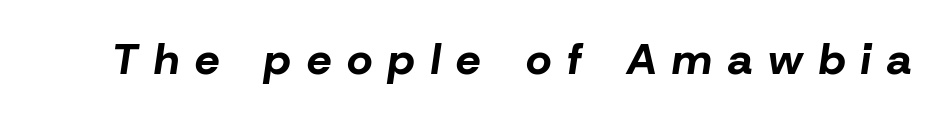
Q: Is the text bold? A: Yes.
Q: Is the text italic (slanted)? A: Yes, it leans right by about 8 degrees.
Q: Is the text underlined? A: No.
Q: Is the spacing between letters normal or unusually wide? A: Unusually wide.
Q: Width (condensed, normal, or wide)? A: Normal.
Q: Stroke contrast? A: Low.
Q: x-height? A: Medium.
Q: Monospaced? A: No.
